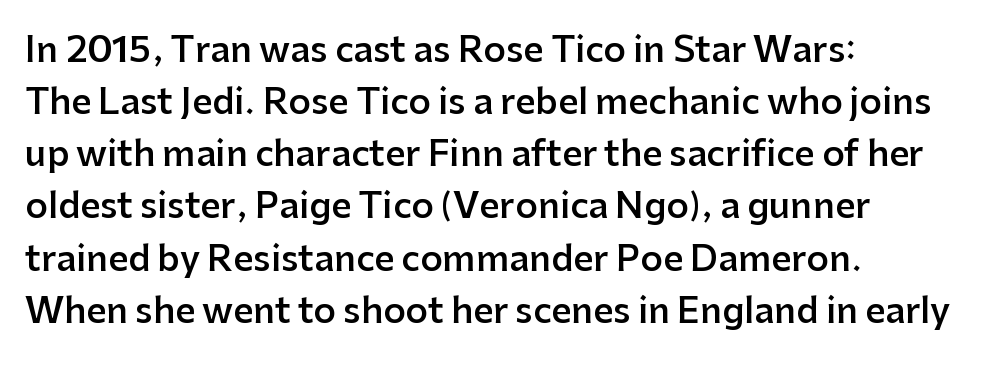
{"serif": "no", "italic": "no", "bold": "semi", "weight": "semibold", "width": "normal", "stroke_contrast": "low", "x_height": "medium", "monospaced": "no", "underline": "no", "align": "left", "line_spacing": "normal", "line_spacing_ratio": 1.49, "letter_spacing": "normal", "letter_spacing_em": 0.0, "glyph_px": 35}
